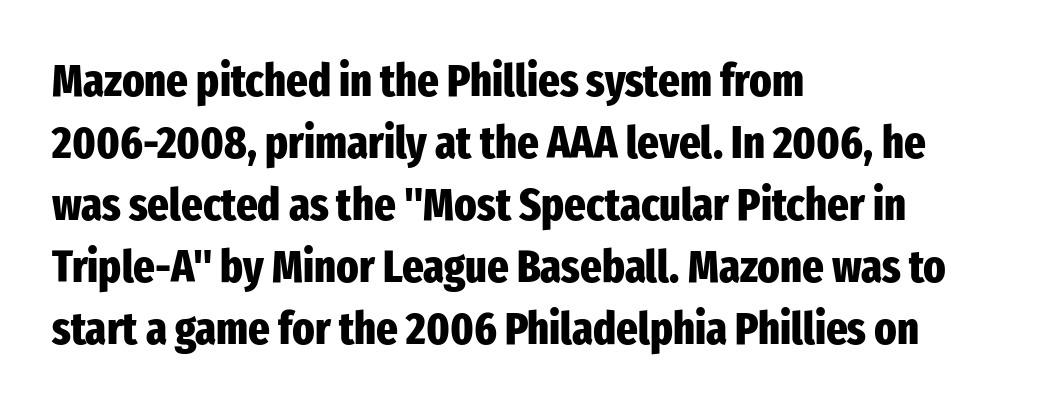
The image shows 46 px heavy, condensed sans-serif type, upright; set left-aligned, normal line spacing (1.35x), normal letter spacing, not underlined; low stroke contrast and a medium x-height.
